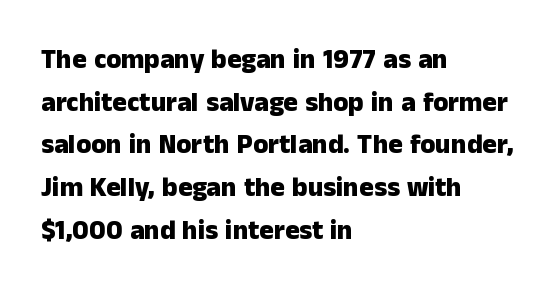
The image shows 27 px bold type, upright; set left-aligned, normal line spacing (1.58x), normal letter spacing, not underlined.
